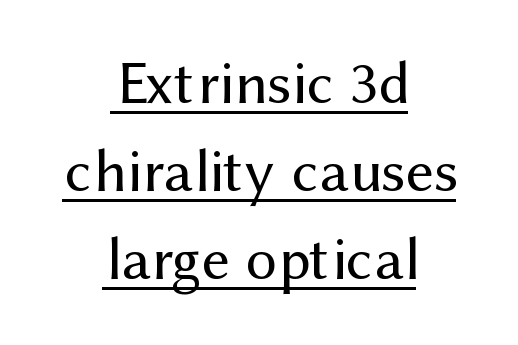
The image shows 62 px regular-weight sans-serif type, upright; set centered, normal line spacing (1.42x), normal letter spacing, underlined; medium stroke contrast and a medium x-height.
